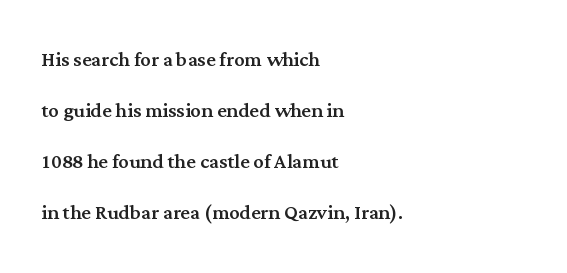
Q: Is the text italic (slanted)? A: No, it is upright.
Q: Is the text underlined? A: No.
Q: How is the paragraph aligned? A: Left-aligned.
Q: Is the spacing between letters normal or unusually wide? A: Normal.
Q: Is the spacing between lines tight, normal or loose? A: Loose.
